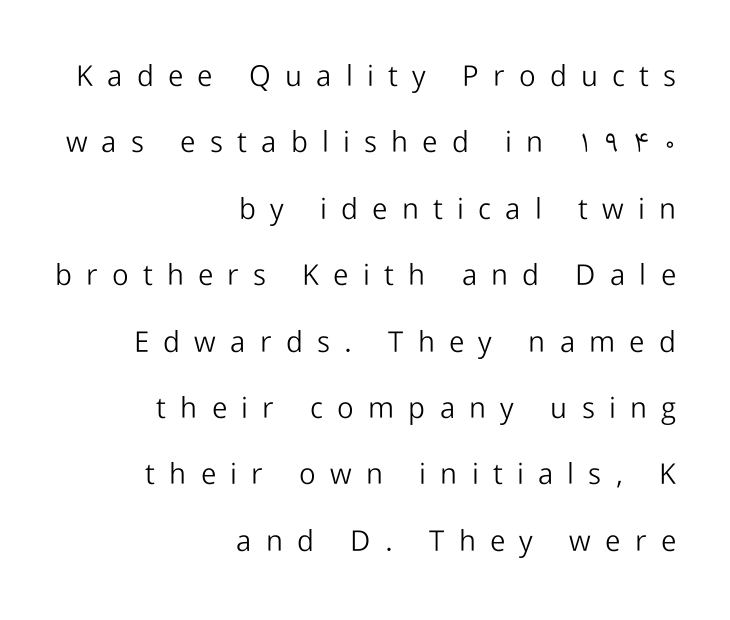
Q: Is the text bold? A: No.
Q: Is the text italic (slanted)? A: No, it is upright.
Q: Is the typeface a serif or a sans-serif typeface? A: Sans-serif.
Q: Is the text underlined? A: No.
Q: How is the paragraph aligned? A: Right-aligned.
Q: Is the spacing between letters normal or unusually wide? A: Unusually wide.
Q: Is the spacing between lines tight, normal or loose? A: Loose.
Q: Width (condensed, normal, or wide)? A: Normal.
Q: Stroke contrast? A: Low.
Q: x-height? A: Medium.
Q: Monospaced? A: No.
